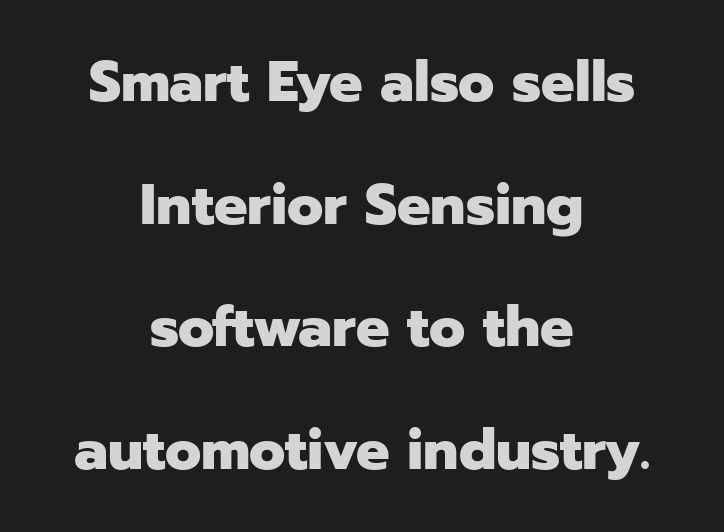
Q: Is the text bold? A: Yes.
Q: Is the text italic (slanted)? A: No, it is upright.
Q: Is the typeface a serif or a sans-serif typeface? A: Sans-serif.
Q: Is the text underlined? A: No.
Q: How is the paragraph aligned? A: Centered.
Q: Is the spacing between letters normal or unusually wide? A: Normal.
Q: Is the spacing between lines tight, normal or loose? A: Loose.
Q: Width (condensed, normal, or wide)? A: Normal.
Q: Stroke contrast? A: Low.
Q: x-height? A: Medium.
Q: Monospaced? A: No.
